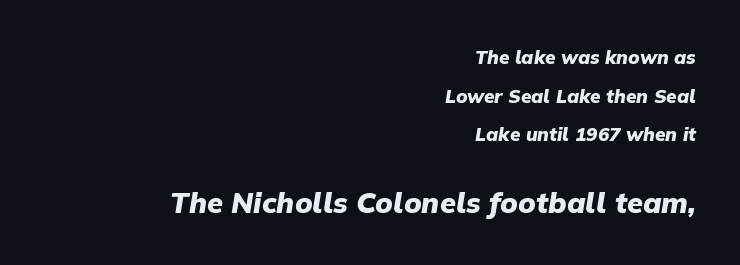
Two sizes are in play, and the larger belongs to the second block. The face used here has the dense, thick strokes of a bold. The glyphs are unaccompanied by any horizontal stroke below them. The letters sit at their default tracking, neither squeezed nor spread. Rows of type keep a wide berth in the vertical direction.
